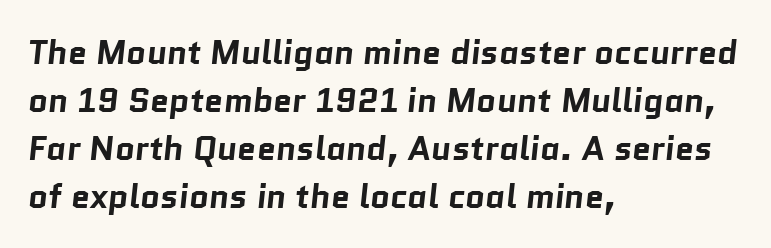
{"serif": "no", "bold": "yes", "weight": "bold", "width": "normal", "stroke_contrast": "low", "x_height": "medium", "monospaced": "no", "underline": "no", "align": "left", "line_spacing": "normal", "line_spacing_ratio": 1.41, "letter_spacing": "normal", "letter_spacing_em": 0.0, "glyph_px": 34}
